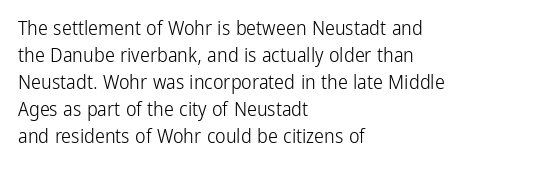
This sample uses an upright cut, with every glyph sitting square on the baseline. Reading down the column, the eye jumps a familiar distance to each next line. The horizontal fit of the characters is conventional and even. This is not heavy type; no bold has been used.
